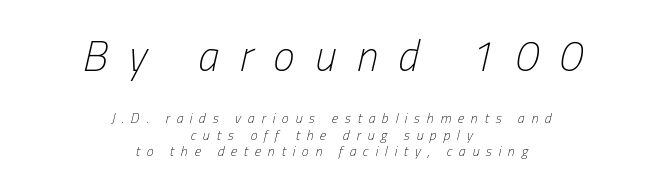
The image shows 43 px light, condensed type, italic (leaning right); set centered, line spacing 1.18x, unusually wide letter spacing (+0.48 em), not underlined; the first (top) block is 3.07x larger; low stroke contrast and a medium x-height.
